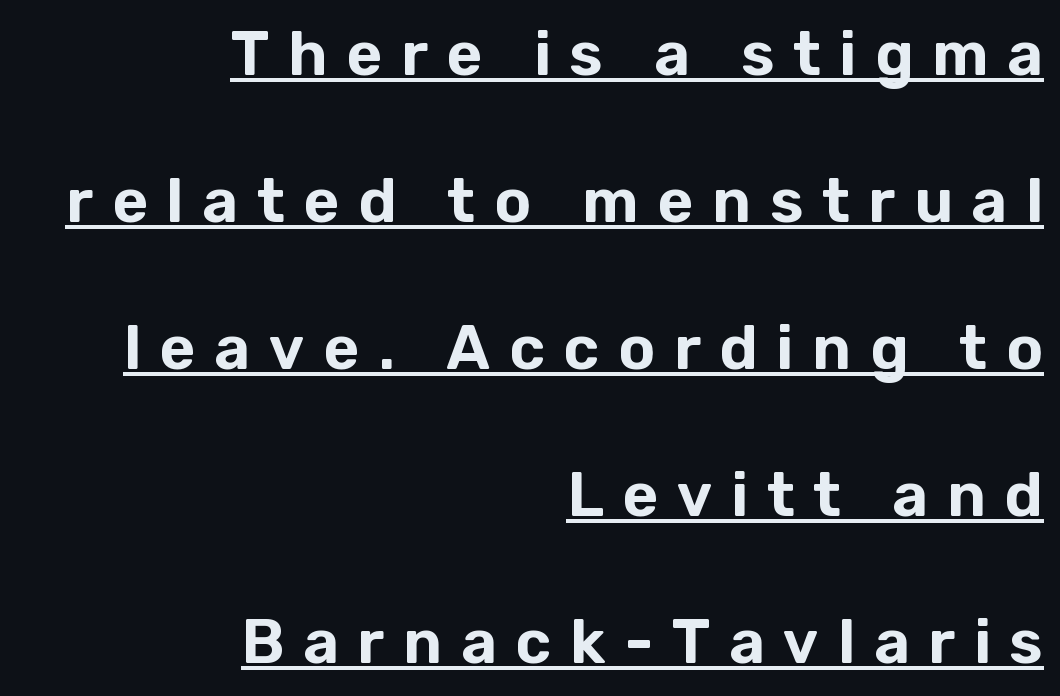
The image shows 62 px sans-serif type, upright; set right-aligned, loose line spacing (2.37x), unusually wide letter spacing (+0.3 em), underlined; low stroke contrast and a medium x-height.
